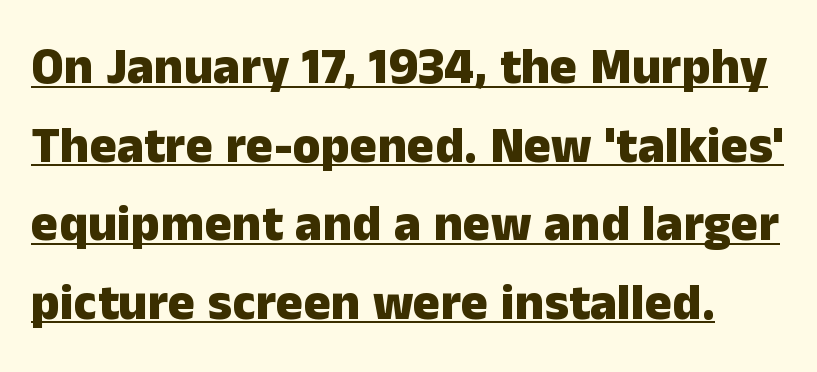
The image shows 51 px heavy sans-serif type, upright; set normal line spacing (1.54x), normal letter spacing, underlined; low stroke contrast and a medium x-height.
